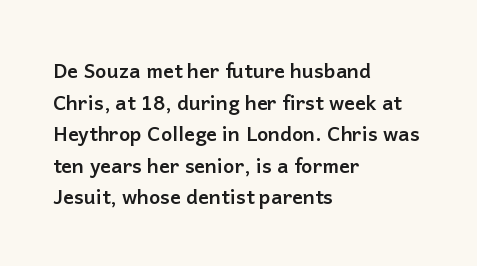
If you drew a line through each stem, it would be perfectly vertical. Nobody drew a line under any word here. A full-strength bold gives these letters their thick strokes. Honestly, the letter spacing is just normal — you wouldn't notice it. Left-aligned paragraph, ragged on the right.
